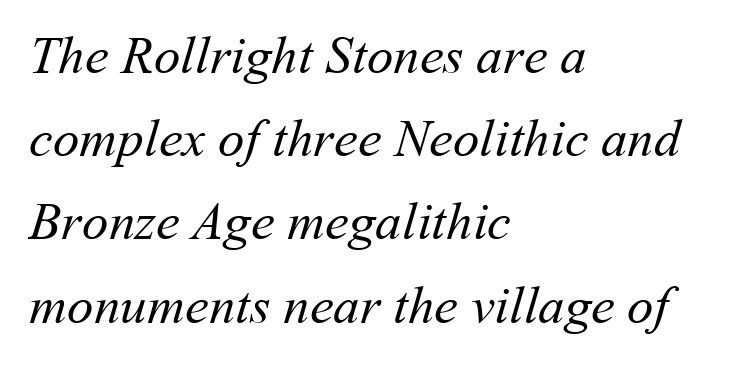
The image shows 53 px regular-weight type; set left-aligned, normal line spacing (1.57x), normal letter spacing, not underlined; medium stroke contrast and a medium x-height.
